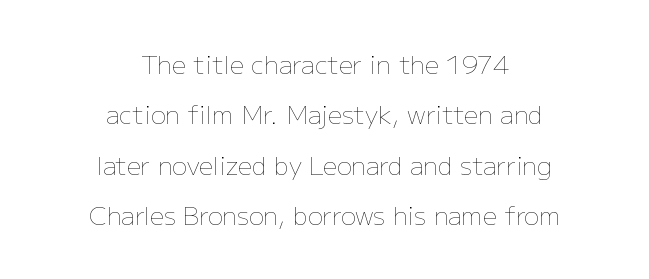
The image shows 25 px text type, upright; set centered, loose line spacing (2.02x), normal letter spacing, not underlined.
